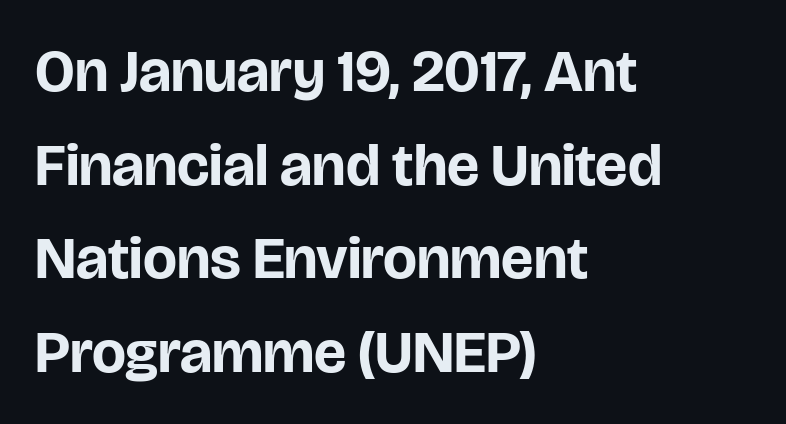
Q: Is the text bold? A: Yes.
Q: Is the text italic (slanted)? A: No, it is upright.
Q: Is the typeface a serif or a sans-serif typeface? A: Sans-serif.
Q: Is the text underlined? A: No.
Q: How is the paragraph aligned? A: Left-aligned.
Q: Is the spacing between letters normal or unusually wide? A: Normal.
Q: Is the spacing between lines tight, normal or loose? A: Normal.
Q: Width (condensed, normal, or wide)? A: Normal.
Q: Stroke contrast? A: Low.
Q: x-height? A: Large.
Q: Monospaced? A: No.
